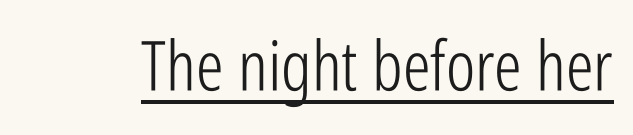
On a weight scale, this lands at 450 or below. Notice how the stems are strictly vertical — no italics here. Think of a printed novel: that variable character pitch is what you see here. Stroke terminals: plain, sans-serif. Glyph-to-glyph distance matches everyday printed text.
